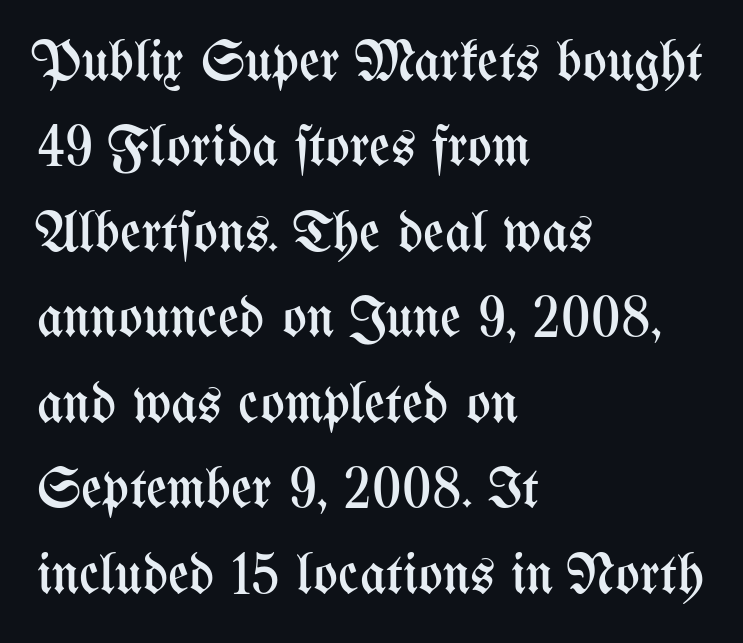
Is the letter spacing exaggerated? No — it looks like the ordinary default. The strokes are not fattened; the text isn't bold. In terms of posture, this sample is upright. Lines of text with bare space underneath.
